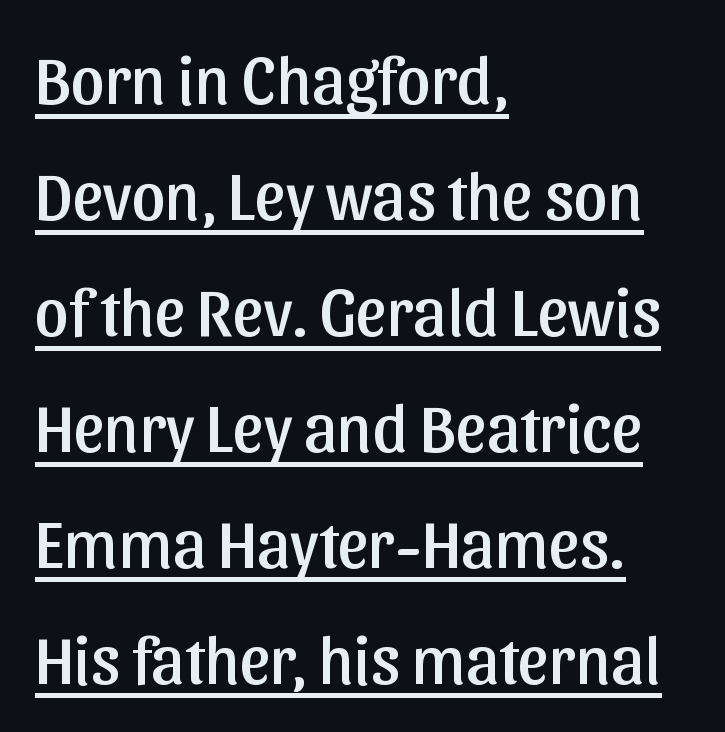
{"serif": "no", "italic": "no", "width": "normal", "stroke_contrast": "low", "x_height": "medium", "monospaced": "no", "underline": "yes", "align": "left", "line_spacing_ratio": 1.73, "letter_spacing": "normal", "letter_spacing_em": 0.0, "glyph_px": 67}
